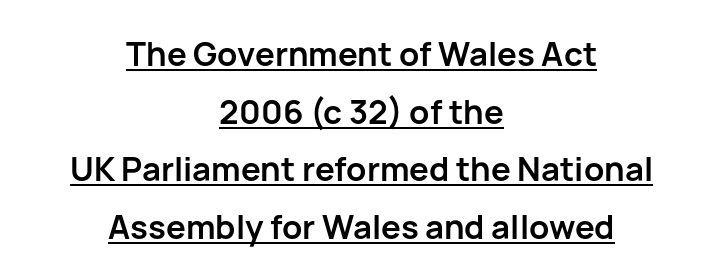
{"serif": "no", "italic": "no", "bold": "yes", "weight": "semibold", "width": "normal", "stroke_contrast": "low", "x_height": "medium", "monospaced": "no", "underline": "yes", "align": "center", "line_spacing_ratio": 1.75, "letter_spacing": "normal", "letter_spacing_em": 0.0, "glyph_px": 33}
